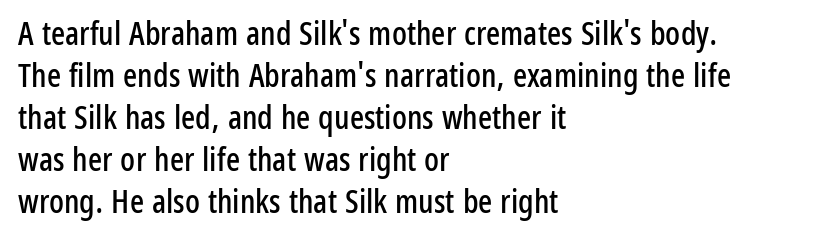
{"serif": "no", "italic": "no", "width": "condensed", "stroke_contrast": "low", "x_height": "medium", "monospaced": "no", "underline": "no", "align": "left", "line_spacing": "normal", "line_spacing_ratio": 1.27, "letter_spacing": "normal", "letter_spacing_em": 0.0, "glyph_px": 33}
